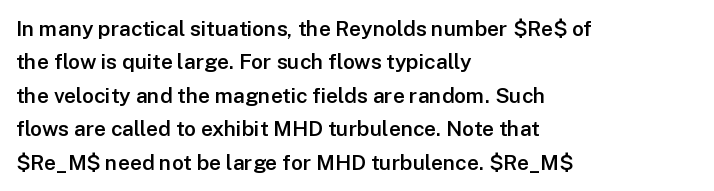
{"italic": "no", "bold": "semi", "underline": "no", "align": "left", "line_spacing": "normal", "line_spacing_ratio": 1.59, "letter_spacing": "normal", "letter_spacing_em": 0.0, "glyph_px": 21}
